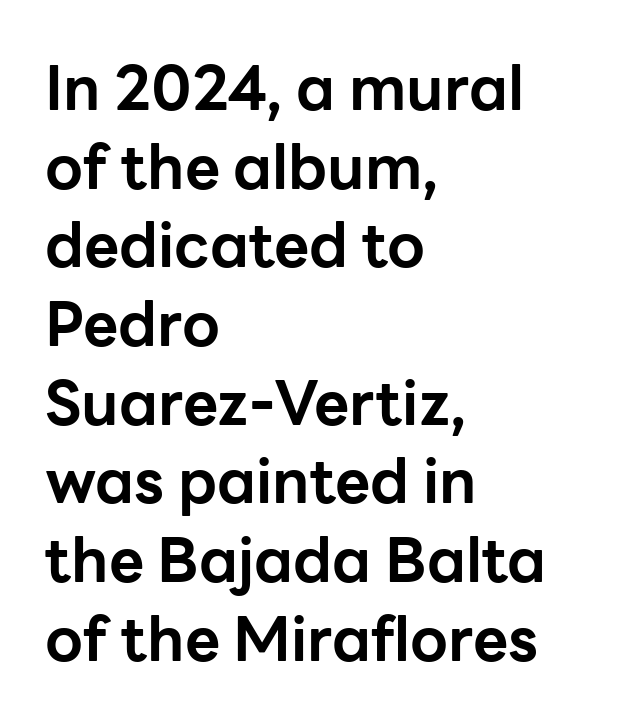
A typesetter would call this zero additional tracking. Successive baselines arrive at the customary interval. One-word summary of the alignment: left. Lines of text with bare space underneath.
